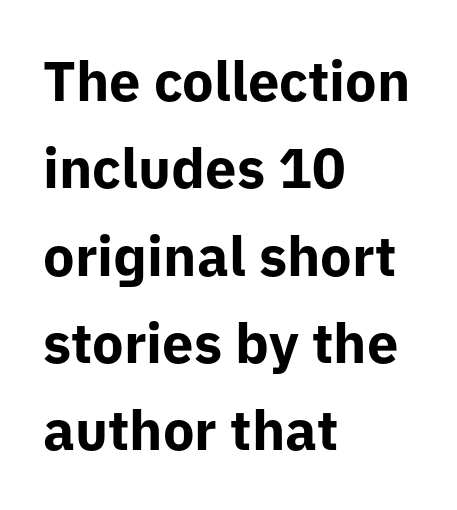
{"serif": "no", "italic": "no", "bold": "yes", "weight": "bold", "width": "normal", "stroke_contrast": "low", "x_height": "medium", "monospaced": "no", "underline": "no", "align": "left", "line_spacing": "normal", "line_spacing_ratio": 1.56, "letter_spacing": "normal", "letter_spacing_em": 0.0, "glyph_px": 56}
